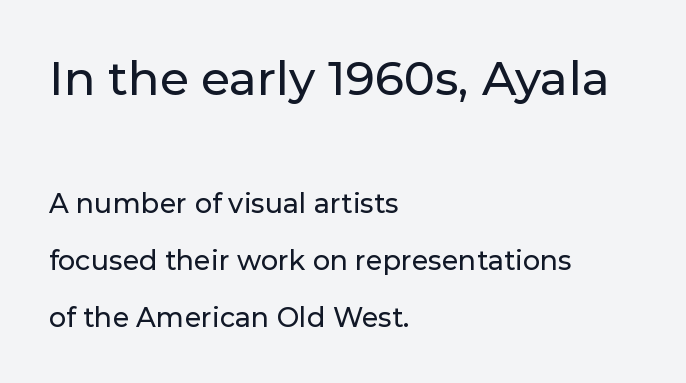
{"serif": "no", "italic": "no", "width": "normal", "stroke_contrast": "low", "x_height": "medium", "monospaced": "no", "underline": "no", "align": "left", "line_spacing": "loose", "line_spacing_ratio": 2.11, "letter_spacing": "normal", "letter_spacing_em": 0.0, "larger_block": "first", "size_ratio": 1.74, "glyph_px": 47}
